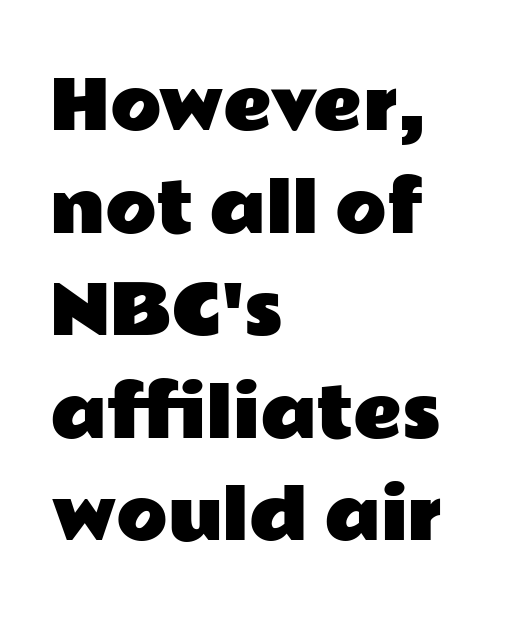
The typeface chosen for these lines omits serifs. Do the letters lean? They stand straight. Leading matches the norm, producing a regular column. Tracking here is standard; glyphs follow each other at the usual distance.
